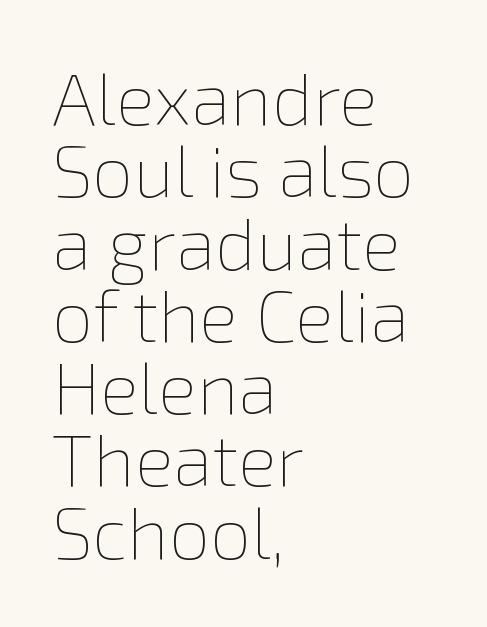
{"italic": "no", "bold": "no", "weight": "thin", "width": "normal", "x_height": "medium", "monospaced": "no", "underline": "no", "align": "left", "line_spacing": "tight", "line_spacing_ratio": 0.99, "letter_spacing": "normal", "letter_spacing_em": 0.0, "glyph_px": 73}
